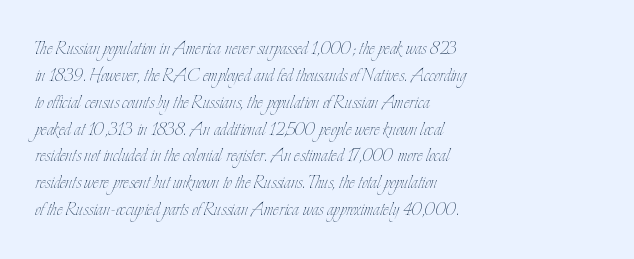
{"bold": "no", "underline": "no", "align": "left", "line_spacing_ratio": 1.22, "letter_spacing": "normal", "letter_spacing_em": 0.0, "glyph_px": 22}
